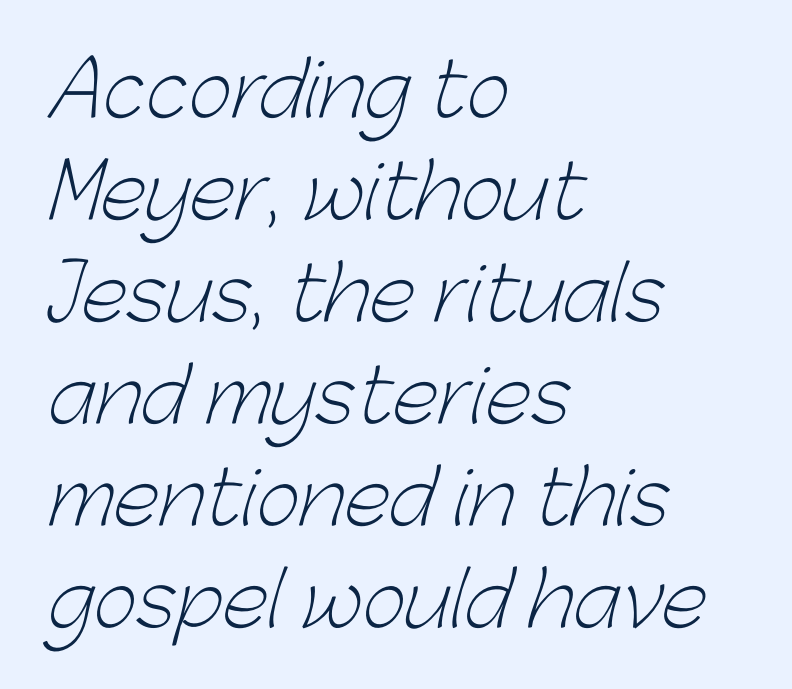
{"serif": "no", "bold": "no", "weight": "light", "width": "normal", "stroke_contrast": "low", "x_height": "medium", "monospaced": "no", "underline": "no", "align": "left", "line_spacing": "normal", "line_spacing_ratio": 1.36, "letter_spacing": "normal", "letter_spacing_em": 0.0, "glyph_px": 75}
